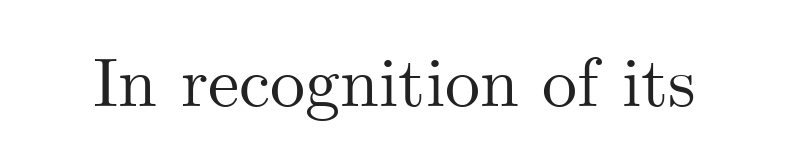
Letters rest on an invisible, unmarked baseline. If you drew a line through each stem, it would be perfectly vertical. Here the designer chose a conventional face with non-uniform glyph widths. These lines keep a tight, regular rhythm from letter to letter.
